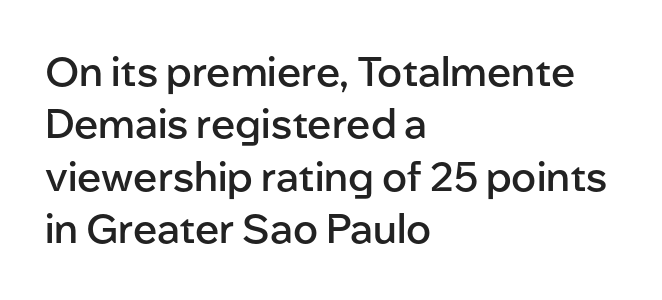
No extra tracking has been applied to these lines. The leading is moderate, giving the passage an even texture. The text block is weighted toward the left margin, trailing off unevenly rightward. A sans-serif font was chosen for this passage. Caption: semibold face, moderately heavy strokes. Unlike italic type, these characters show no tilt at all.
